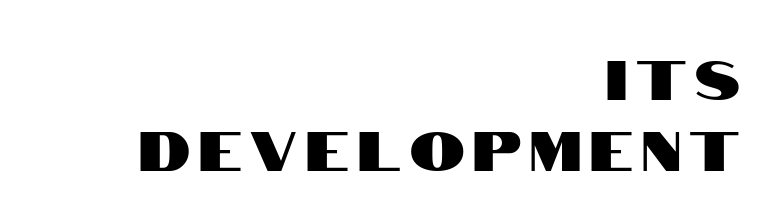
{"serif": "no", "italic": "no", "width": "condensed", "stroke_contrast": "high", "x_height": "large", "monospaced": "no", "underline": "no", "align": "right", "line_spacing": "normal", "line_spacing_ratio": 1.29, "glyph_px": 55}
